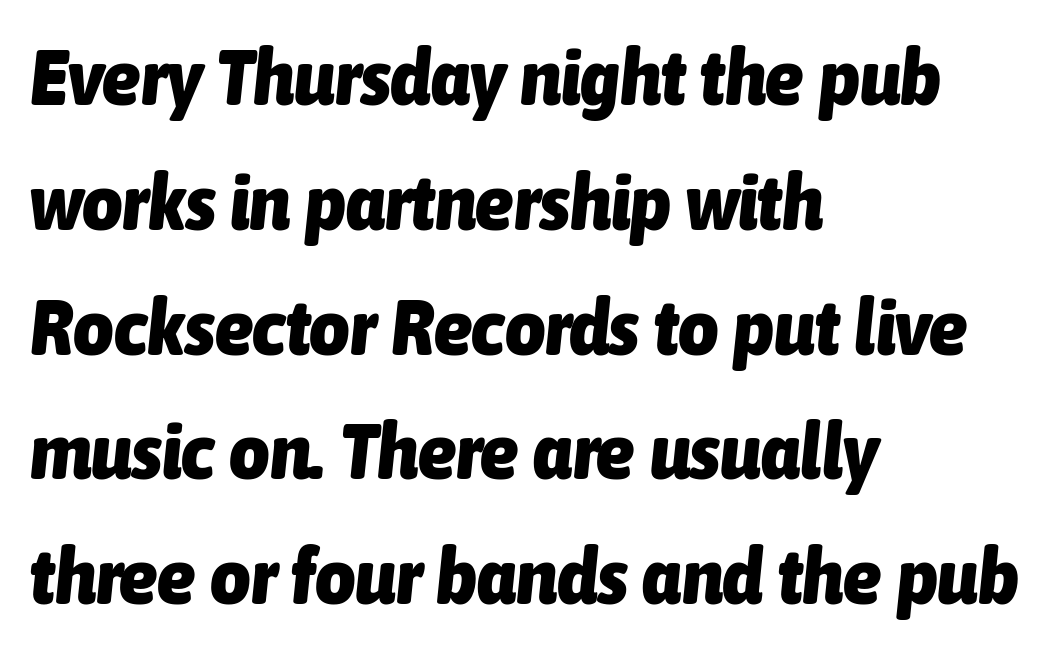
These lines are rendered in a variable-pitch font. The setting favours the left margin, as ordinary paragraphs usually do. Every letter is thick-stroked: bold, no question. There is no visible air inserted between adjacent glyphs.
